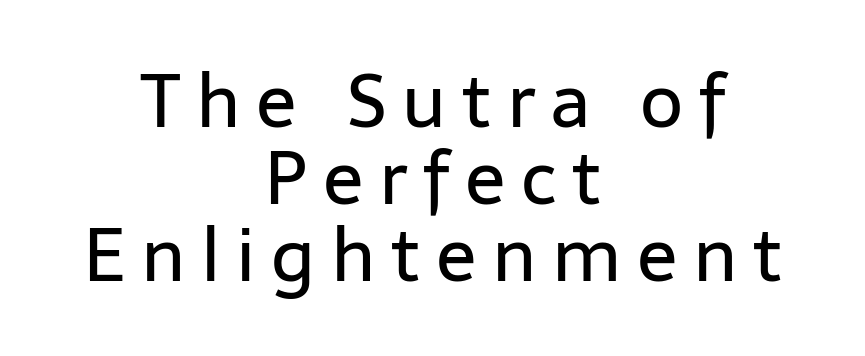
{"serif": "no", "italic": "no", "bold": "no", "weight": "regular", "width": "normal", "stroke_contrast": "low", "x_height": "medium", "monospaced": "no", "underline": "no", "align": "center", "line_spacing": "tight", "line_spacing_ratio": 1.03, "letter_spacing": "wide", "letter_spacing_em": 0.21, "glyph_px": 75}
